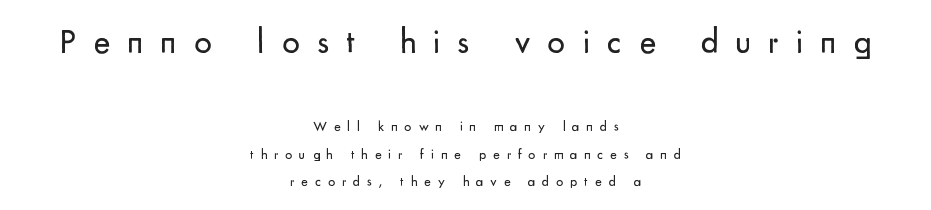
{"serif": "no", "italic": "no", "bold": "no", "weight": "regular", "width": "normal", "stroke_contrast": "low", "x_height": "small", "monospaced": "no", "underline": "no", "align": "center", "line_spacing": "loose", "line_spacing_ratio": 1.99, "letter_spacing": "wide", "letter_spacing_em": 0.49, "larger_block": "first", "size_ratio": 2.5, "glyph_px": 35}
